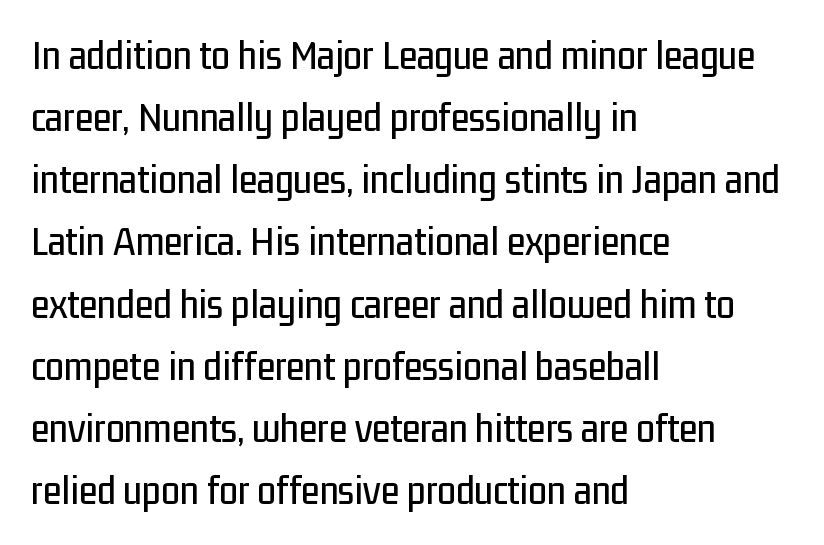
The characters display no serif detailing; their extremities are plain. This sample uses an upright cut, with every glyph sitting square on the baseline. Line beginnings align vertically; line endings do not. Glyph-to-glyph distance matches everyday printed text.
